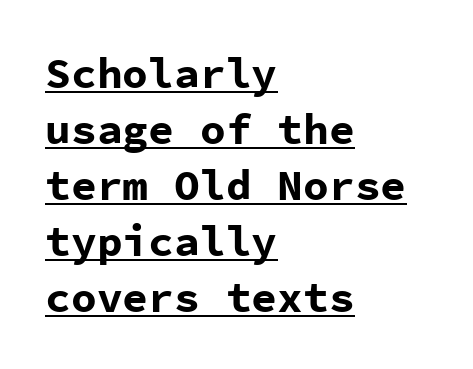
The image shows 43 px bold sans-serif type, upright, monospaced; set left-aligned, normal line spacing (1.3x), normal letter spacing, underlined; low stroke contrast and a medium x-height.
